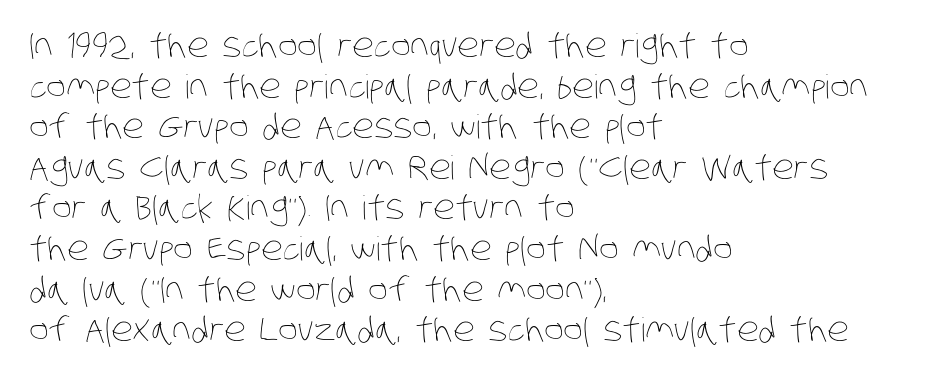
Casual observation: everything's shoved over to the left. A typesetter would call this zero additional tracking. The typeface has the unassuming heft of standard copy or less. Clear beneath every line of the passage. Think of a printed novel: that variable character pitch is what you see here.
